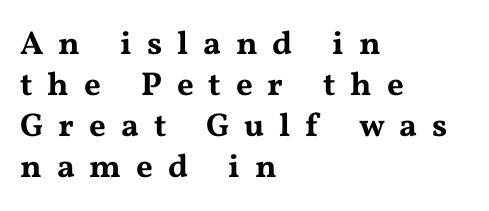
Does the copy run flush right? No — it runs flush left. Is this a fixed-width face? No — the glyphs have proportional, varying widths. This is serif lettering, the kind often seen in printed books. The type is letterspaced generously, with wide tracking.
